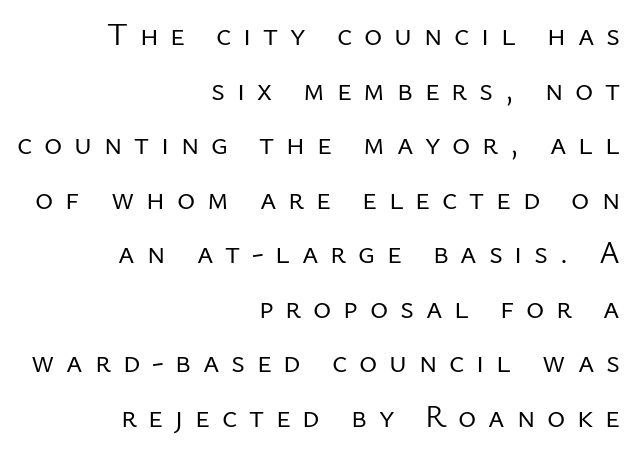
The image shows 31 px regular-weight sans-serif type, upright; set right-aligned, line spacing 1.76x, unusually wide letter spacing (+0.38 em), not underlined; low stroke contrast and a medium x-height.
